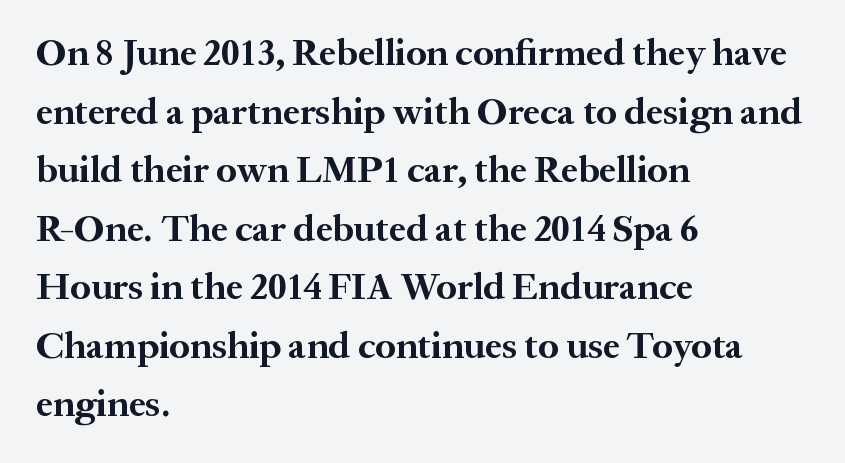
{"serif": "yes", "italic": "no", "bold": "yes", "weight": "bold", "width": "normal", "stroke_contrast": "medium", "x_height": "medium", "monospaced": "no", "underline": "no", "align": "left", "line_spacing": "normal", "line_spacing_ratio": 1.54, "letter_spacing": "normal", "letter_spacing_em": 0.0, "glyph_px": 38}
